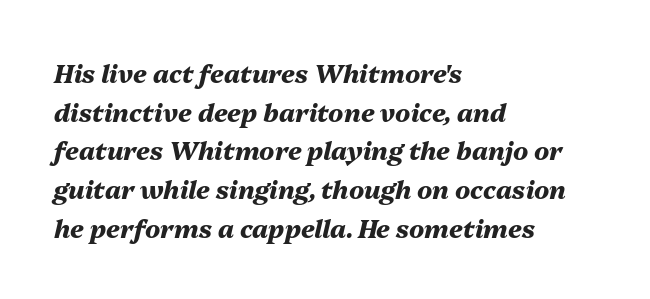
{"italic": "yes", "lean": "right", "slant_degrees": 13, "bold": "yes", "underline": "no", "align": "left", "line_spacing": "normal", "line_spacing_ratio": 1.55, "letter_spacing": "normal", "letter_spacing_em": 0.0, "glyph_px": 25}
